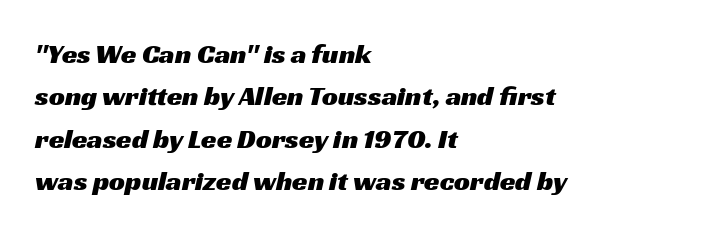
Q: Is the typeface a serif or a sans-serif typeface? A: Sans-serif.
Q: Is the text underlined? A: No.
Q: How is the paragraph aligned? A: Left-aligned.
Q: Is the spacing between letters normal or unusually wide? A: Normal.
Q: Is the spacing between lines tight, normal or loose? A: Normal.
Q: Width (condensed, normal, or wide)? A: Wide.
Q: Stroke contrast? A: Medium.
Q: x-height? A: Medium.
Q: Monospaced? A: No.
